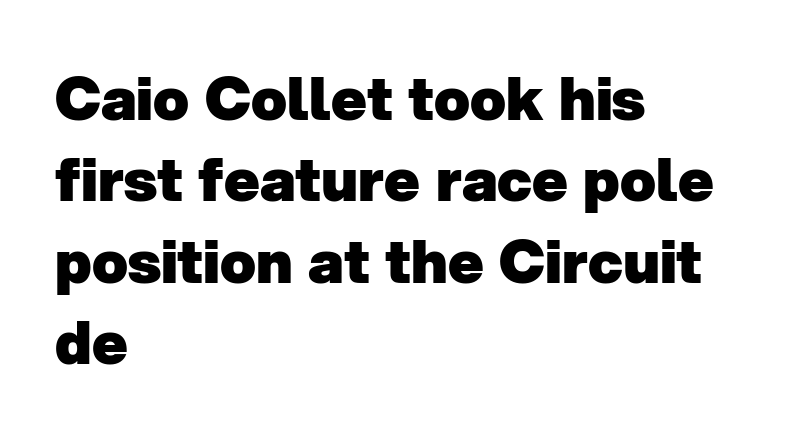
Q: Is the text bold? A: Yes.
Q: Is the typeface a serif or a sans-serif typeface? A: Sans-serif.
Q: Is the text underlined? A: No.
Q: How is the paragraph aligned? A: Left-aligned.
Q: Is the spacing between letters normal or unusually wide? A: Normal.
Q: Is the spacing between lines tight, normal or loose? A: Normal.
Q: Width (condensed, normal, or wide)? A: Normal.
Q: Stroke contrast? A: Low.
Q: x-height? A: Medium.
Q: Monospaced? A: No.
